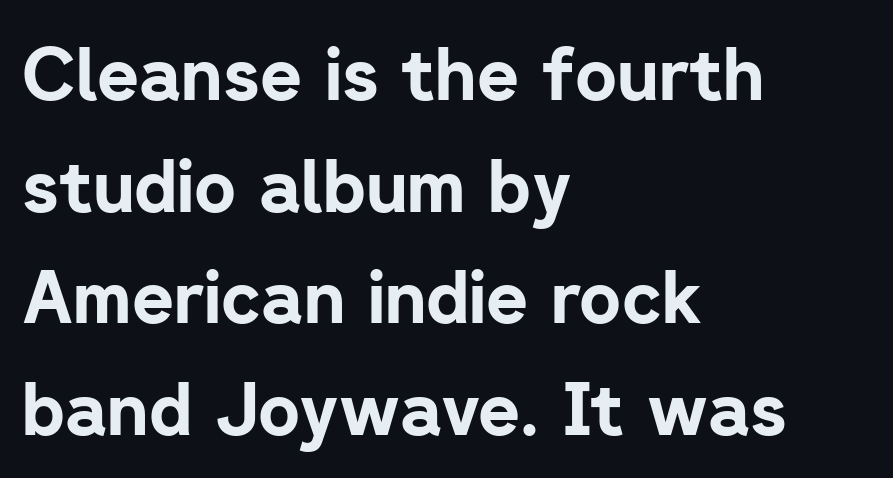
{"serif": "no", "italic": "no", "bold": "yes", "weight": "bold", "width": "normal", "stroke_contrast": "low", "x_height": "medium", "monospaced": "no", "underline": "no", "align": "left", "line_spacing": "normal", "line_spacing_ratio": 1.55, "letter_spacing": "normal", "letter_spacing_em": 0.0, "glyph_px": 72}
